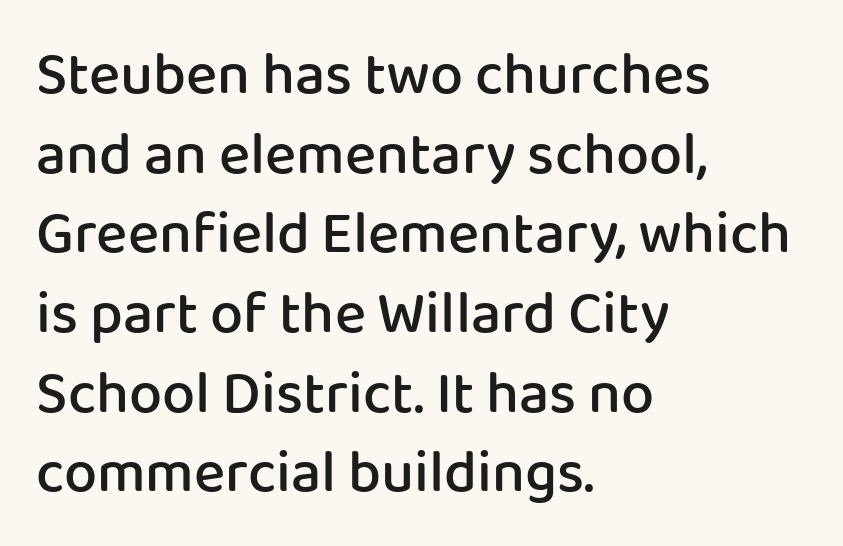
The image shows 59 px semibold sans-serif type, upright; set left-aligned, normal line spacing (1.35x), normal letter spacing, not underlined; low stroke contrast and a medium x-height.
